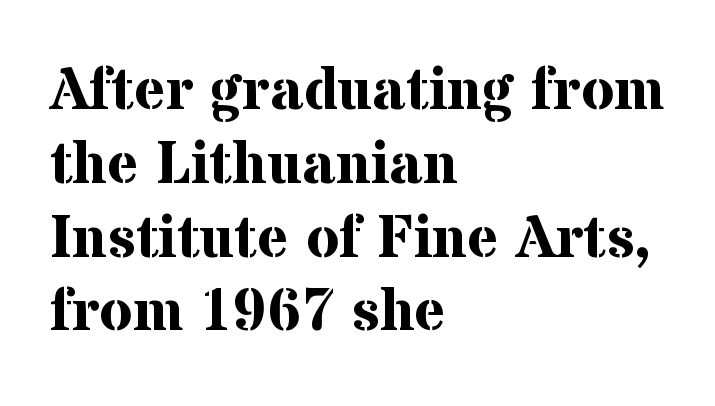
The image shows 60 px bold serif type, upright; set left-aligned, line spacing 1.23x, normal letter spacing, not underlined; medium stroke contrast and a medium x-height.
